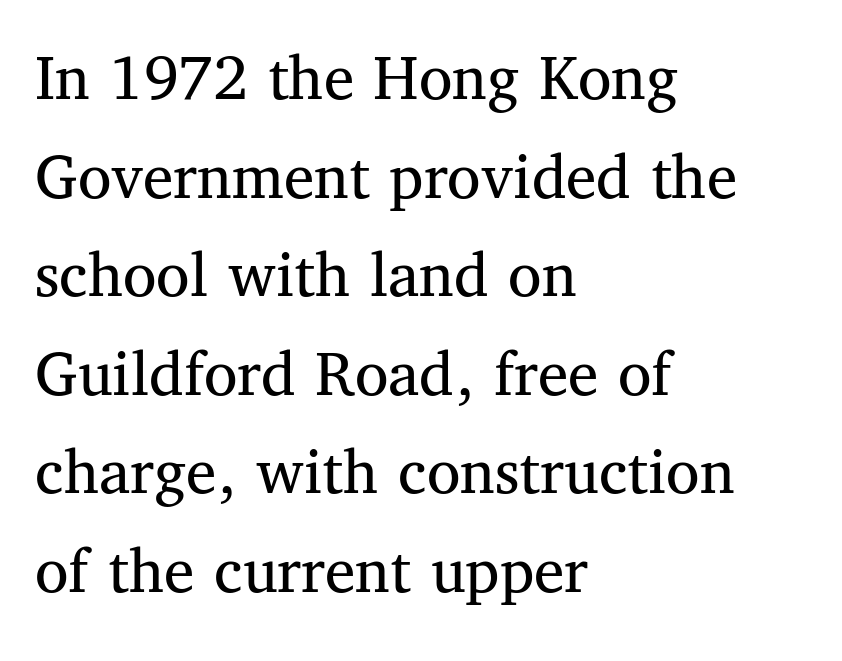
Q: Is the text bold? A: No.
Q: Is the text italic (slanted)? A: No, it is upright.
Q: Is the typeface a serif or a sans-serif typeface? A: Serif.
Q: Is the text underlined? A: No.
Q: How is the paragraph aligned? A: Left-aligned.
Q: Is the spacing between letters normal or unusually wide? A: Normal.
Q: Is the spacing between lines tight, normal or loose? A: Normal.
Q: Width (condensed, normal, or wide)? A: Normal.
Q: Stroke contrast? A: Medium.
Q: x-height? A: Medium.
Q: Monospaced? A: No.
